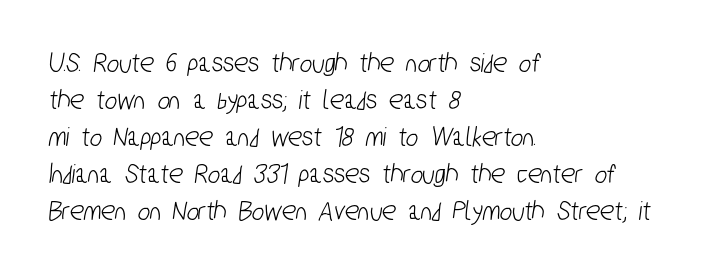
{"serif": "no", "width": "condensed", "stroke_contrast": "low", "x_height": "medium", "monospaced": "no", "underline": "no", "align": "left", "line_spacing": "normal", "line_spacing_ratio": 1.28, "letter_spacing": "normal", "letter_spacing_em": 0.0, "glyph_px": 29}
